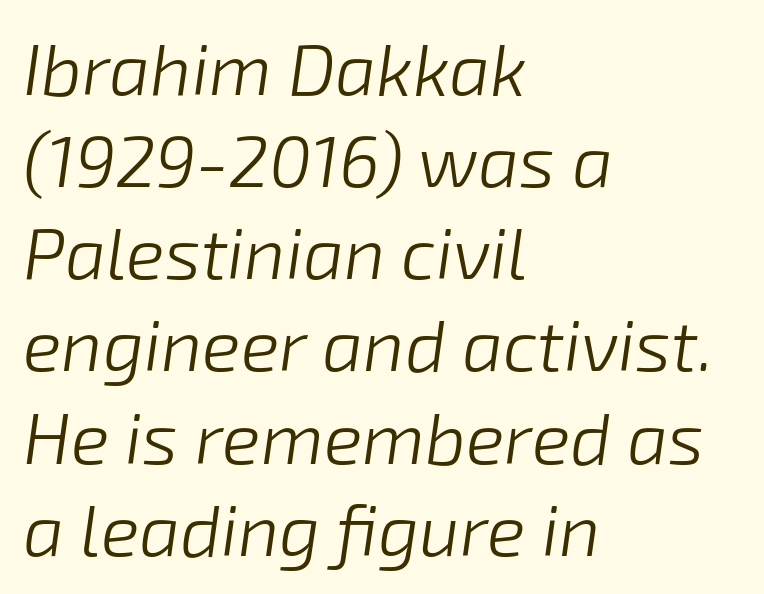
{"italic": "yes", "lean": "right", "slant_degrees": 8, "bold": "no", "weight": "light", "width": "normal", "stroke_contrast": "low", "x_height": "medium", "monospaced": "no", "underline": "no", "align": "left", "line_spacing": "normal", "line_spacing_ratio": 1.28, "letter_spacing": "normal", "letter_spacing_em": 0.0, "glyph_px": 72}
